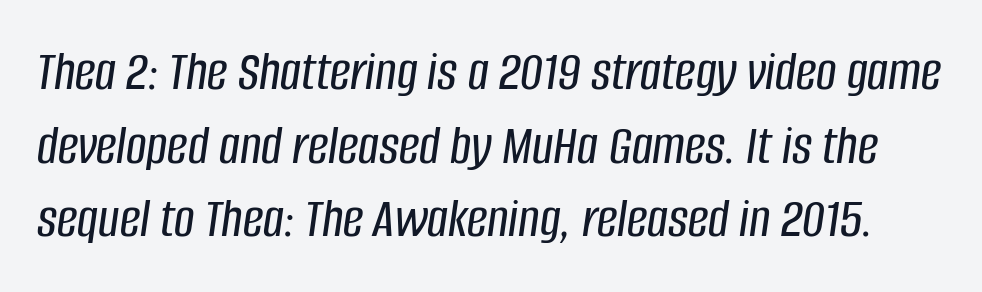
{"italic": "yes", "lean": "right", "slant_degrees": 8, "width": "condensed", "stroke_contrast": "low", "x_height": "large", "monospaced": "no", "underline": "no", "line_spacing": "normal", "line_spacing_ratio": 1.29, "letter_spacing": "normal", "letter_spacing_em": 0.0, "glyph_px": 57}
